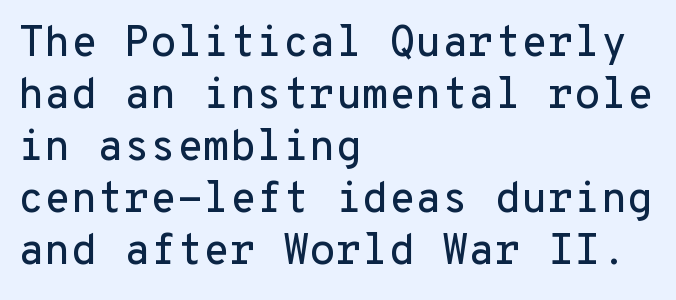
Q: Is the text italic (slanted)? A: No, it is upright.
Q: Is the typeface a serif or a sans-serif typeface? A: Sans-serif.
Q: Is the text underlined? A: No.
Q: How is the paragraph aligned? A: Left-aligned.
Q: Is the spacing between letters normal or unusually wide? A: Normal.
Q: Width (condensed, normal, or wide)? A: Normal.
Q: Stroke contrast? A: Low.
Q: x-height? A: Medium.
Q: Monospaced? A: Yes.
